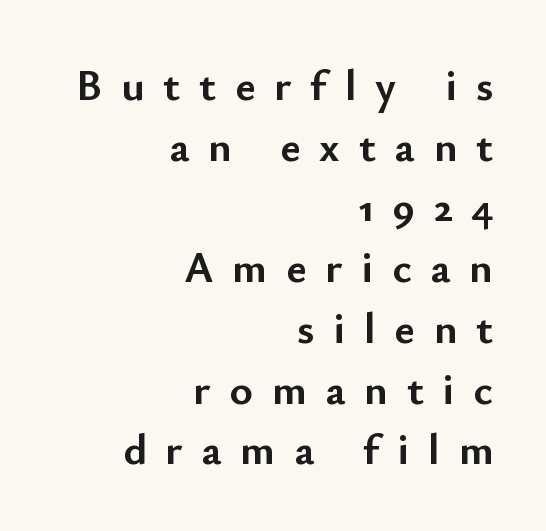
Is this a fixed-width face? No — the glyphs have proportional, varying widths. This rendering widens character spacing well past its baseline value. These lines sit exactly where default settings would place them. As a designer I'd log this as weight 700, bold. The passage shown is not underscored anywhere.
